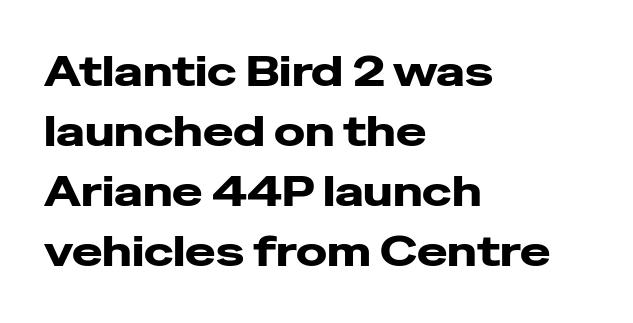
Q: Is the text italic (slanted)? A: No, it is upright.
Q: Is the typeface a serif or a sans-serif typeface? A: Sans-serif.
Q: Is the text underlined? A: No.
Q: How is the paragraph aligned? A: Left-aligned.
Q: Is the spacing between letters normal or unusually wide? A: Normal.
Q: Is the spacing between lines tight, normal or loose? A: Normal.
Q: Width (condensed, normal, or wide)? A: Wide.
Q: Stroke contrast? A: Low.
Q: x-height? A: Medium.
Q: Monospaced? A: No.
